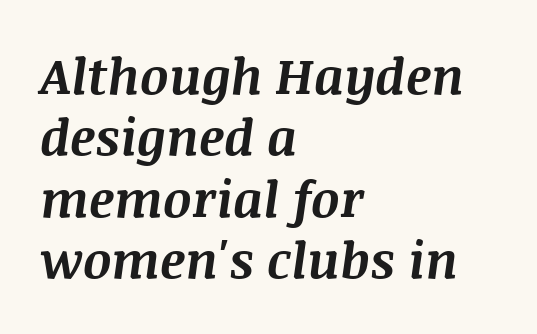
{"italic": "yes", "lean": "right", "slant_degrees": 8, "bold": "yes", "weight": "bold", "width": "normal", "stroke_contrast": "medium", "x_height": "large", "monospaced": "no", "underline": "no", "align": "left", "line_spacing_ratio": 1.23, "letter_spacing": "normal", "letter_spacing_em": 0.0, "glyph_px": 50}
